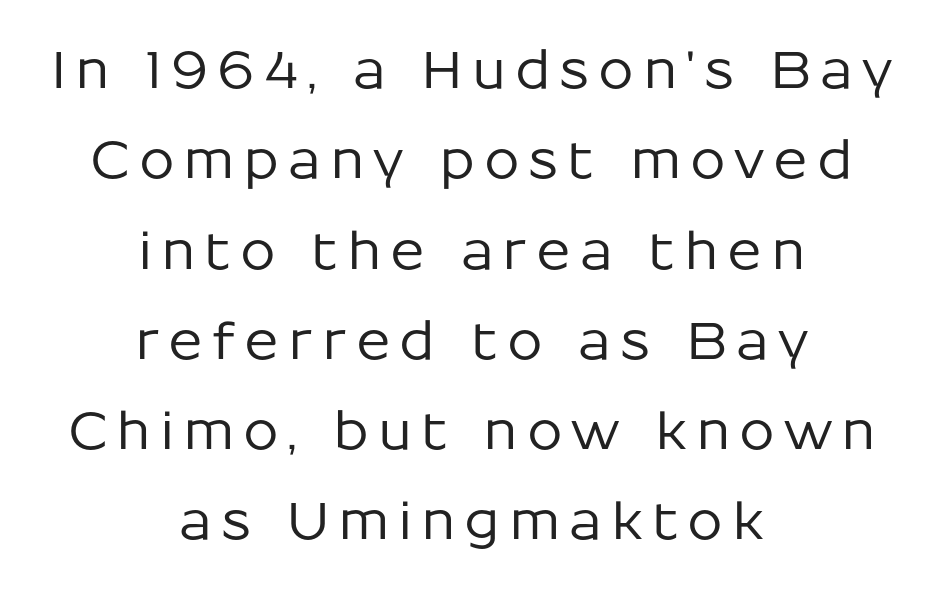
{"serif": "no", "italic": "no", "width": "normal", "stroke_contrast": "low", "x_height": "medium", "monospaced": "no", "underline": "no", "align": "center", "line_spacing_ratio": 1.77, "glyph_px": 51}
